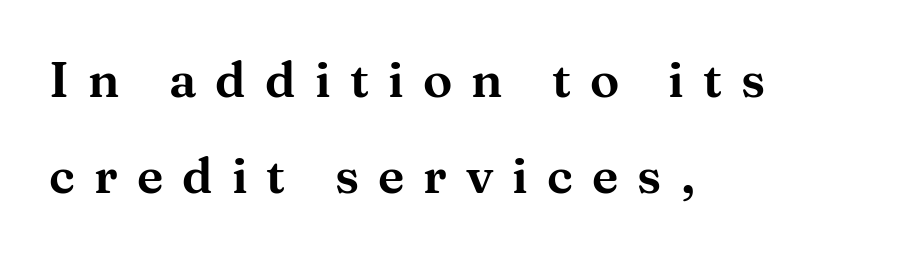
The image shows 49 px wide serif type, upright; set left-aligned, loose line spacing (1.95x), unusually wide letter spacing (+0.39 em), not underlined; medium stroke contrast and a medium x-height.
